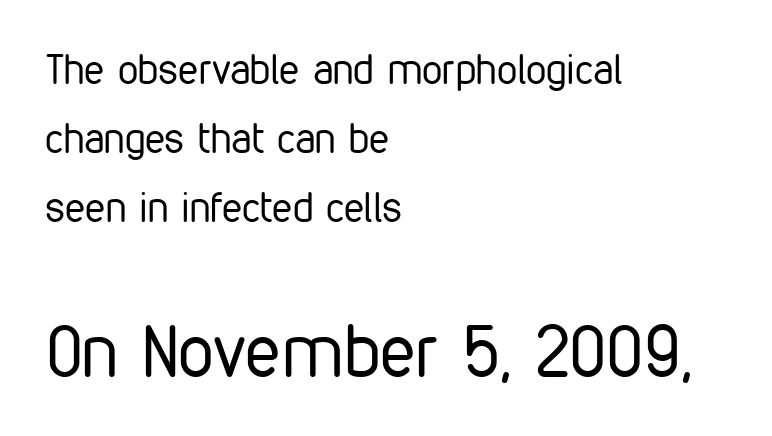
The image shows 72 px regular-weight, condensed sans-serif type, upright; set left-aligned, normal line spacing (1.68x), normal letter spacing, not underlined; the second (bottom) block is 1.76x larger; low stroke contrast and a medium x-height.
